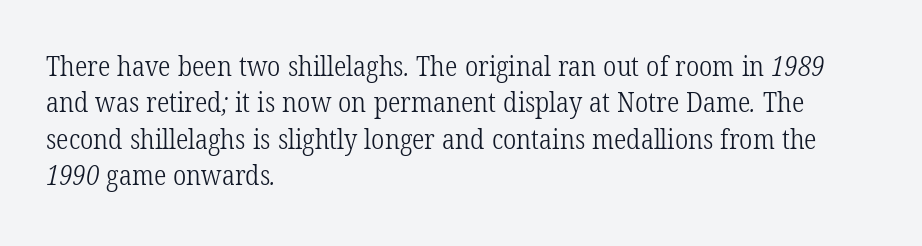
If you measured baseline to baseline, you'd find a middling distance. This rendering features lettering with no underline. How are the letters spaced? Ordinarily, with no added tracking. The face used here is seriffed, in the tradition of book romans. Teacher's note: observe the even left margin — that is flush-left alignment.
